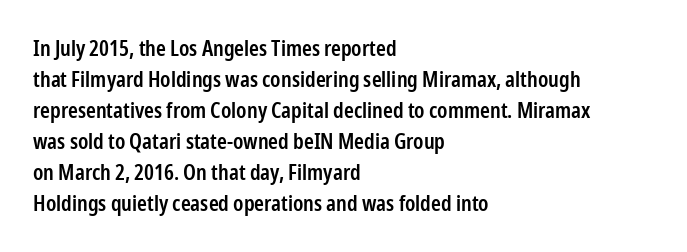
Q: Is the text bold? A: Semi-bold.
Q: Is the text italic (slanted)? A: No, it is upright.
Q: Is the text underlined? A: No.
Q: How is the paragraph aligned? A: Left-aligned.
Q: Is the spacing between letters normal or unusually wide? A: Normal.
Q: Is the spacing between lines tight, normal or loose? A: Normal.
